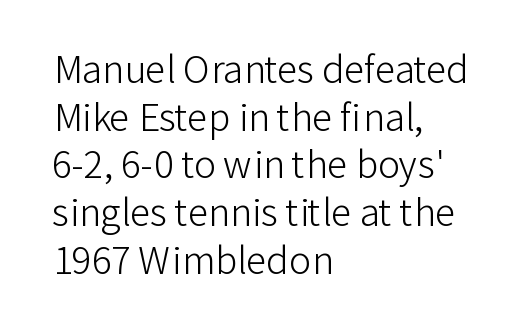
The image shows 37 px light sans-serif type, upright; set left-aligned, normal line spacing (1.29x), normal letter spacing, not underlined; low stroke contrast and a medium x-height.
